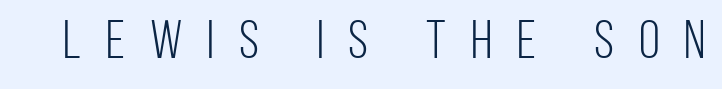
{"serif": "no", "italic": "no", "bold": "no", "weight": "light", "width": "condensed", "stroke_contrast": "low", "x_height": "large", "monospaced": "no", "underline": "no", "letter_spacing": "wide", "letter_spacing_em": 0.46, "glyph_px": 54}
